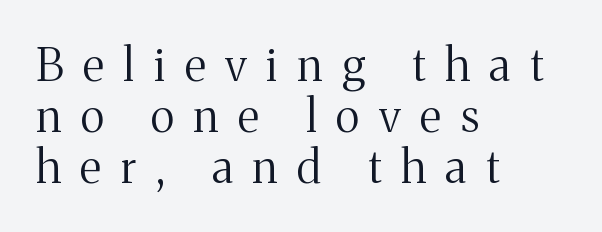
Every row of glyphs begins at an identical x-position on the left. The vertical gap from one line to the next is small. Descenders hang freely into open space. You could not count columns in this text — the font is proportionally spaced.
